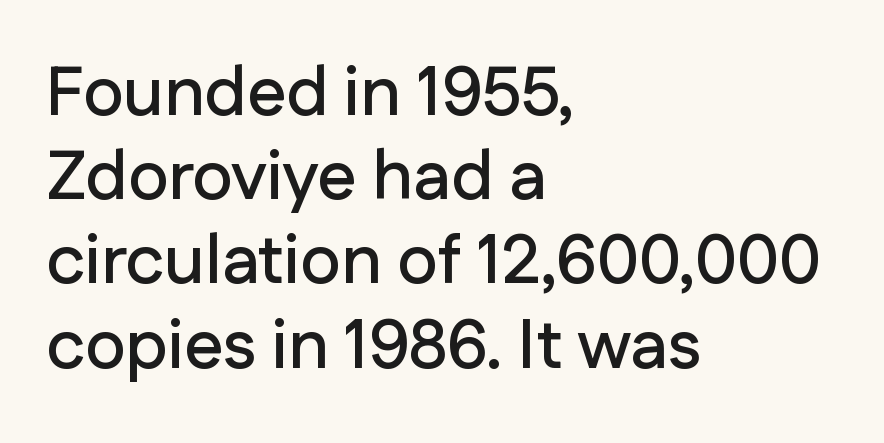
The image shows 69 px sans-serif type, upright; set left-aligned, line spacing 1.22x, normal letter spacing, not underlined; low stroke contrast and a medium x-height.
